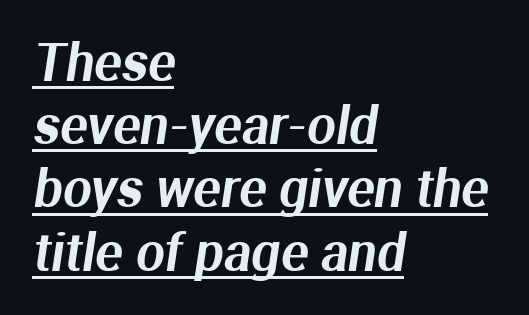
Q: Is the typeface a serif or a sans-serif typeface? A: Sans-serif.
Q: Is the text underlined? A: Yes.
Q: How is the paragraph aligned? A: Left-aligned.
Q: Is the spacing between letters normal or unusually wide? A: Normal.
Q: Width (condensed, normal, or wide)? A: Normal.
Q: Stroke contrast? A: Medium.
Q: x-height? A: Medium.
Q: Monospaced? A: No.
